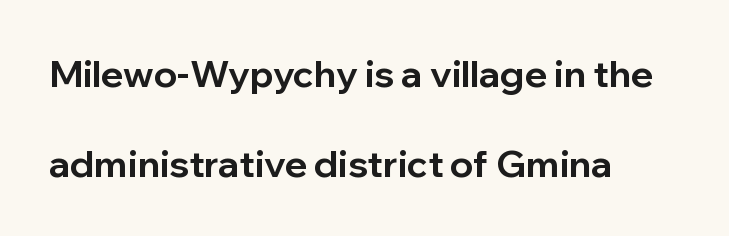
{"serif": "no", "italic": "no", "bold": "yes", "weight": "bold", "width": "normal", "stroke_contrast": "low", "x_height": "medium", "monospaced": "no", "underline": "no", "align": "left", "line_spacing": "loose", "line_spacing_ratio": 2.42, "letter_spacing": "normal", "letter_spacing_em": 0.0, "glyph_px": 37}
